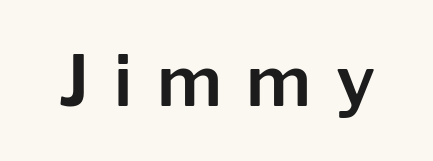
The image shows 71 px sans-serif type, upright; set unusually wide letter spacing (+0.35 em), not underlined; low stroke contrast and a medium x-height.
